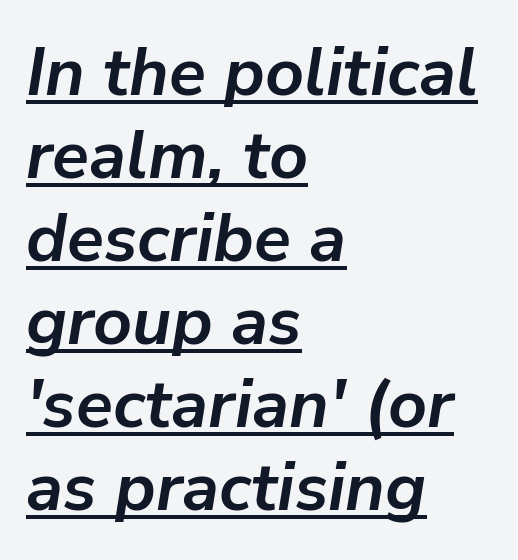
Compared with undecorated copy, this sample adds a rule below the words. Compared with ordinary roman type, these characters are visibly tilted. Spacing between characters is what you'd get straight out of the box. Looks like regular typesetting: each glyph gets only the width it needs.
